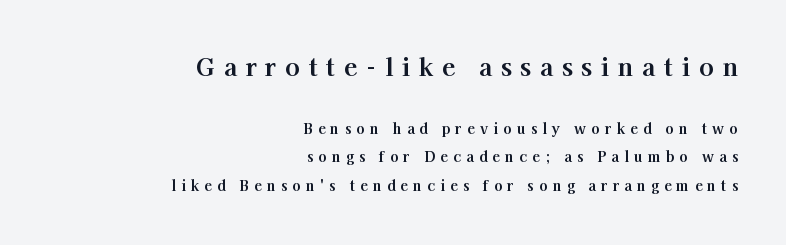
The image shows 24 px bold type, upright; set right-aligned, loose line spacing (2.06x), unusually wide letter spacing (+0.37 em), not underlined; the first (top) block is 1.71x larger.
